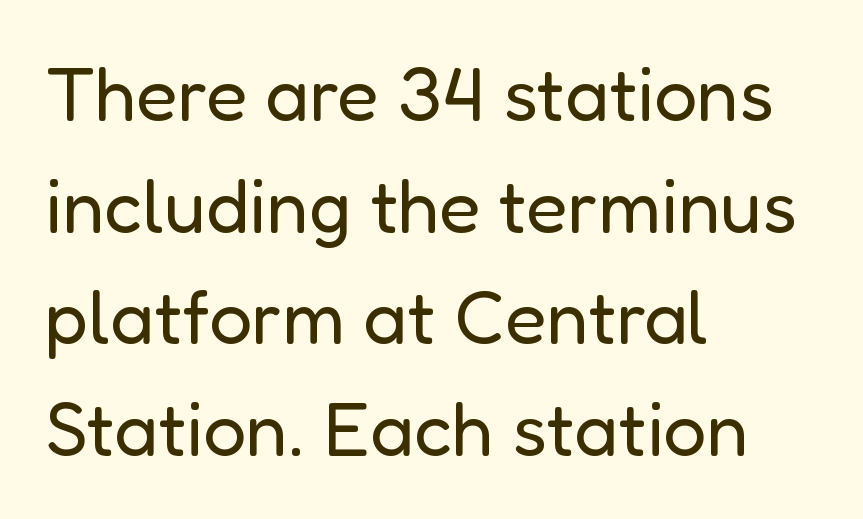
Q: Is the text bold? A: No.
Q: Is the text italic (slanted)? A: No, it is upright.
Q: Is the typeface a serif or a sans-serif typeface? A: Sans-serif.
Q: Is the text underlined? A: No.
Q: How is the paragraph aligned? A: Left-aligned.
Q: Is the spacing between letters normal or unusually wide? A: Normal.
Q: Is the spacing between lines tight, normal or loose? A: Normal.
Q: Width (condensed, normal, or wide)? A: Normal.
Q: Stroke contrast? A: Low.
Q: x-height? A: Medium.
Q: Monospaced? A: No.
